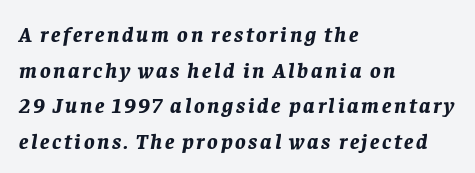
{"italic": "yes", "lean": "right", "slant_degrees": 8, "bold": "yes", "underline": "no", "align": "left", "line_spacing": "normal", "line_spacing_ratio": 1.62, "glyph_px": 22}
